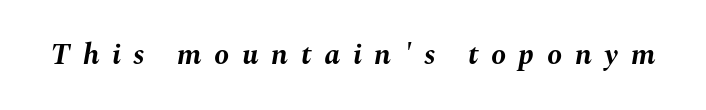
The image shows 30 px bold type, italic (leaning right); set unusually wide letter spacing (+0.42 em), not underlined; medium stroke contrast and a medium x-height.
